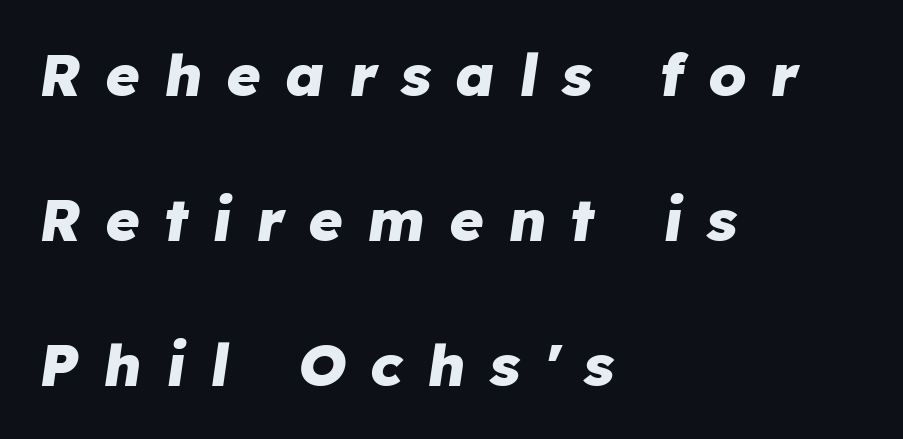
Q: Is the text bold? A: Yes.
Q: Is the text italic (slanted)? A: Yes, it leans right by about 8 degrees.
Q: Is the text underlined? A: No.
Q: How is the paragraph aligned? A: Left-aligned.
Q: Is the spacing between letters normal or unusually wide? A: Unusually wide.
Q: Is the spacing between lines tight, normal or loose? A: Loose.
Q: Width (condensed, normal, or wide)? A: Normal.
Q: Stroke contrast? A: Low.
Q: x-height? A: Medium.
Q: Monospaced? A: No.
